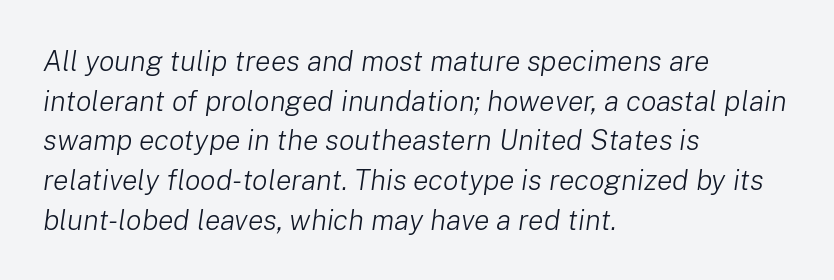
{"italic": "yes", "lean": "right", "slant_degrees": 8, "bold": "no", "weight": "light", "width": "normal", "stroke_contrast": "low", "x_height": "medium", "monospaced": "no", "underline": "no", "align": "left", "line_spacing": "normal", "line_spacing_ratio": 1.37, "letter_spacing": "normal", "letter_spacing_em": 0.0, "glyph_px": 29}
